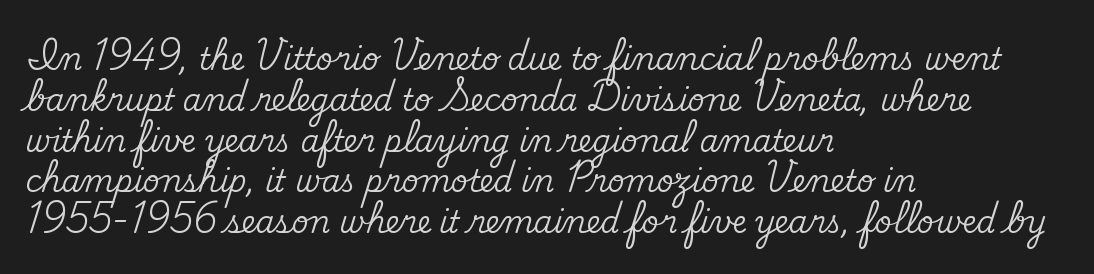
Q: Is the text italic (slanted)? A: Yes.
Q: Is the text underlined? A: No.
Q: How is the paragraph aligned? A: Left-aligned.
Q: Is the spacing between letters normal or unusually wide? A: Normal.
Q: Is the spacing between lines tight, normal or loose? A: Normal.
Q: Width (condensed, normal, or wide)? A: Normal.
Q: Stroke contrast? A: Medium.
Q: x-height? A: Small.
Q: Monospaced? A: No.
